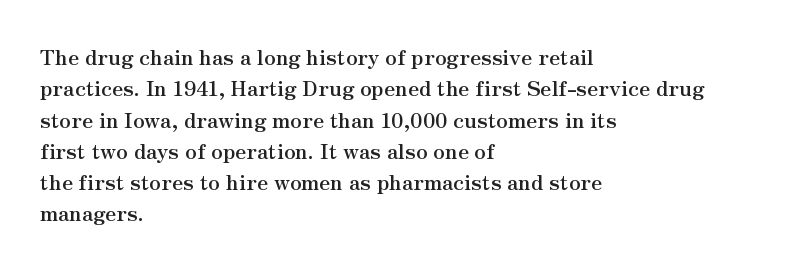
{"italic": "no", "bold": "yes", "underline": "no", "align": "left", "line_spacing": "normal", "line_spacing_ratio": 1.49, "letter_spacing": "normal", "letter_spacing_em": 0.0, "glyph_px": 21}
